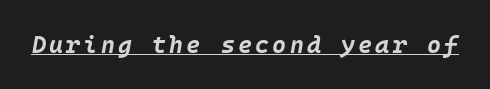
{"italic": "yes", "lean": "right", "slant_degrees": 10, "bold": "yes", "underline": "yes", "glyph_px": 24}
